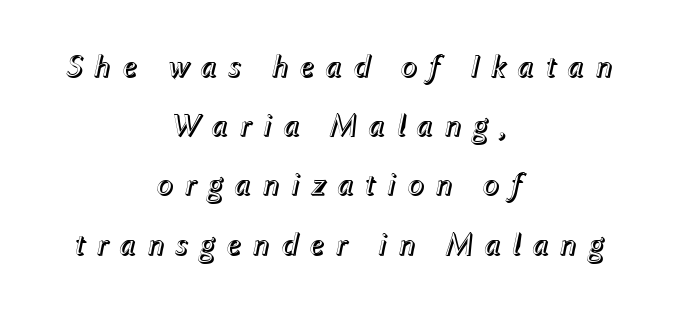
Beneath every word, the page is bare. The paragraph has two soft edges and a firm central axis. Posture: slanted. Someone cranked the tracking dial way up on this one. Note the varied advance widths — an 'i' is clearly narrower than an 'm'.
